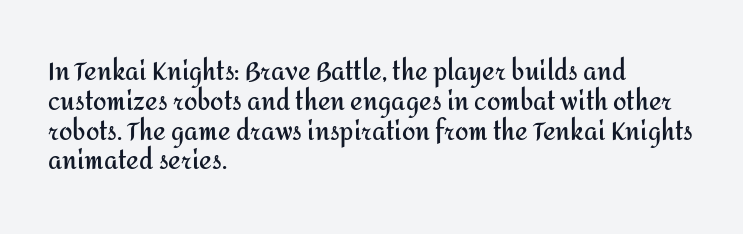
Every character sits straight up, as roman type does. This rendering uses left alignment, leaving the right contour irregular. Letters rest on an invisible, unmarked baseline. The passage shown has conventional tracking throughout. Pretty heavy lettering here — definitely bold.
